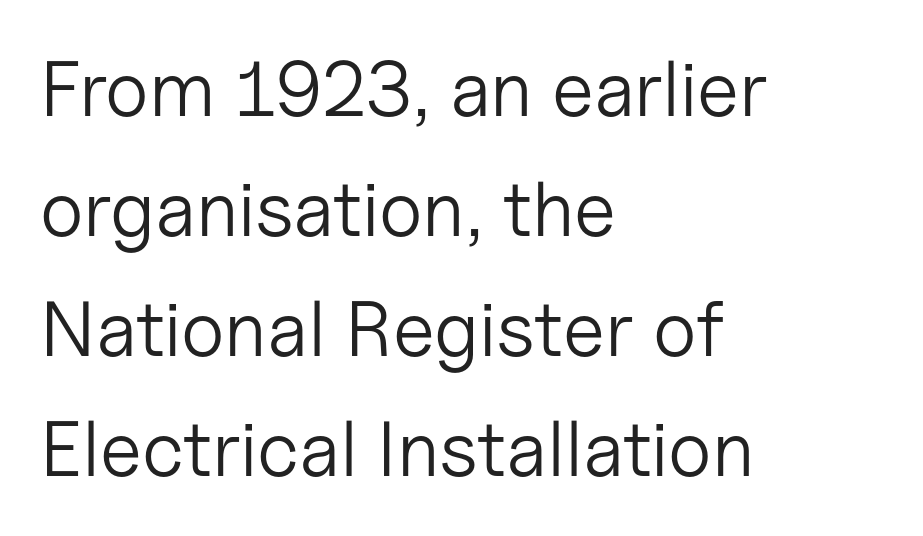
Q: Is the text bold? A: No.
Q: Is the text italic (slanted)? A: No, it is upright.
Q: Is the typeface a serif or a sans-serif typeface? A: Sans-serif.
Q: Is the text underlined? A: No.
Q: How is the paragraph aligned? A: Left-aligned.
Q: Is the spacing between letters normal or unusually wide? A: Normal.
Q: Is the spacing between lines tight, normal or loose? A: Normal.
Q: Width (condensed, normal, or wide)? A: Normal.
Q: Stroke contrast? A: Low.
Q: x-height? A: Medium.
Q: Monospaced? A: No.
